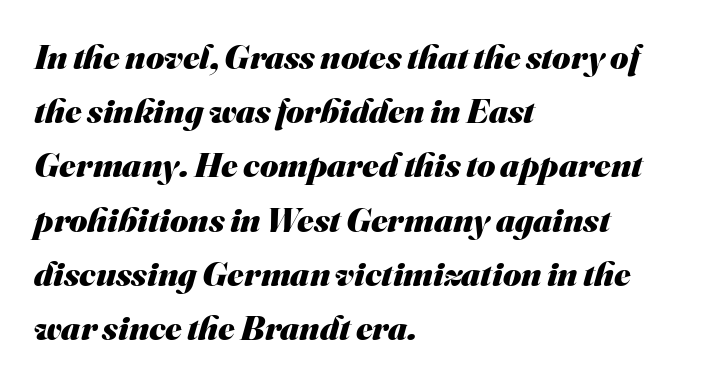
The image shows 35 px heavy sans-serif type; set left-aligned, normal line spacing (1.55x), normal letter spacing, not underlined; medium stroke contrast and a small x-height.
